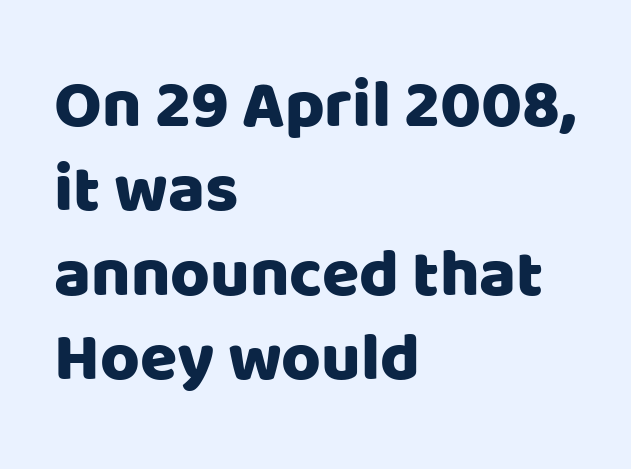
Short and long lines alike share a common starting point at left. Ascenders rise straight up at ninety degrees. These lines are rendered in a variable-pitch font. The type is set solid horizontally, with unmodified tracking. A typesetter would label this face a sans. The zone under the glyphs is completely vacant.
